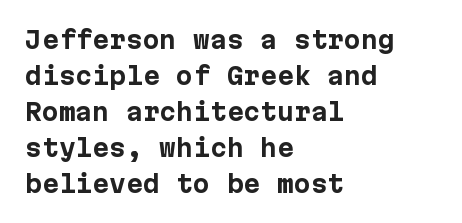
The image shows 24 px bold type, upright; set left-aligned, normal line spacing (1.5x), normal letter spacing, not underlined.
